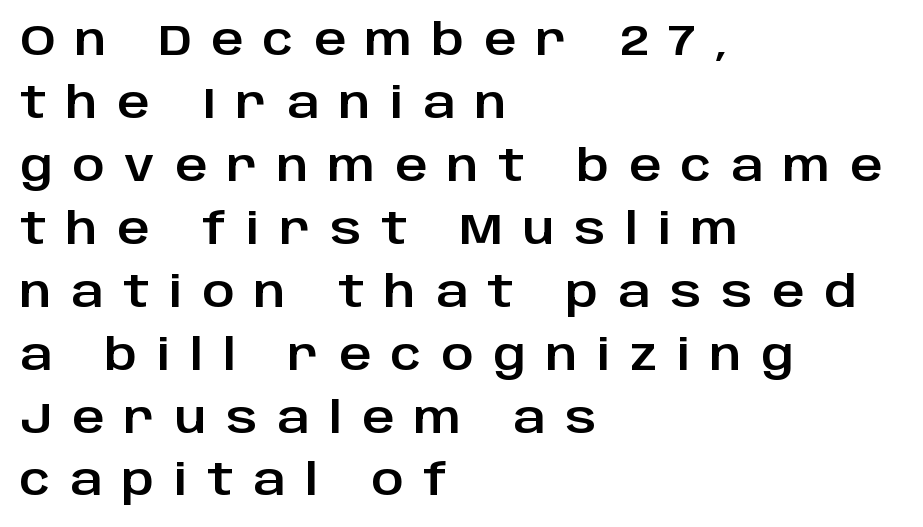
These lines have a slow, spaced-out rhythm from letter to letter. Serif or sans? Sans — the stroke terminals are bare. In terms of posture, this sample is upright. Rule under the text: the space is simply empty. In CSS terms this would be text-align: left.
